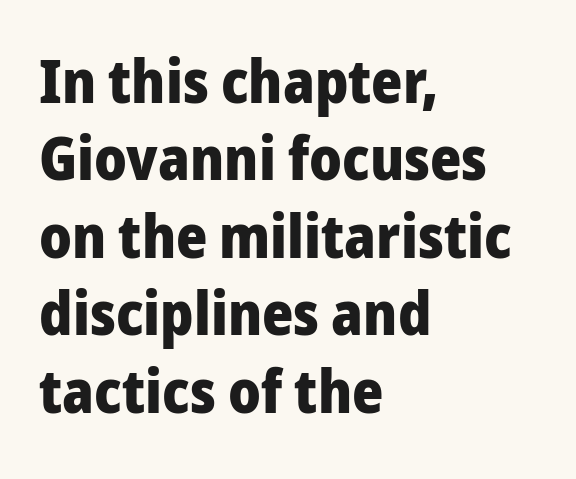
{"serif": "no", "italic": "no", "bold": "yes", "weight": "heavy", "width": "normal", "stroke_contrast": "low", "x_height": "medium", "monospaced": "no", "underline": "no", "align": "left", "line_spacing": "normal", "line_spacing_ratio": 1.29, "letter_spacing": "normal", "letter_spacing_em": 0.0, "glyph_px": 60}
